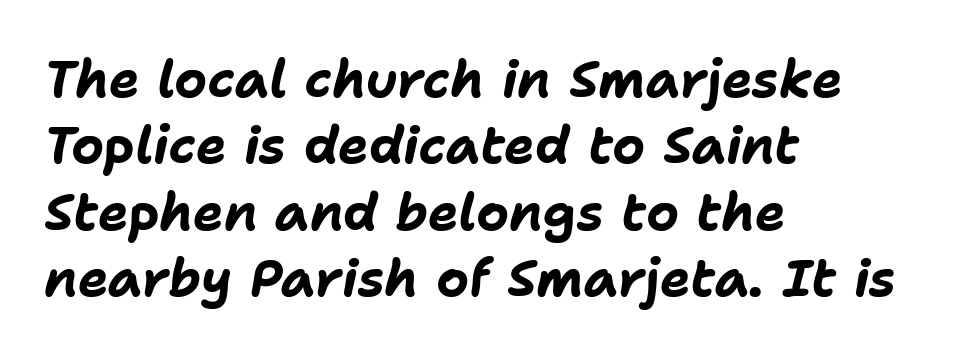
The image shows 51 px bold type, italic (leaning right); set left-aligned, normal line spacing (1.3x), normal letter spacing, not underlined; low stroke contrast and a medium x-height.
